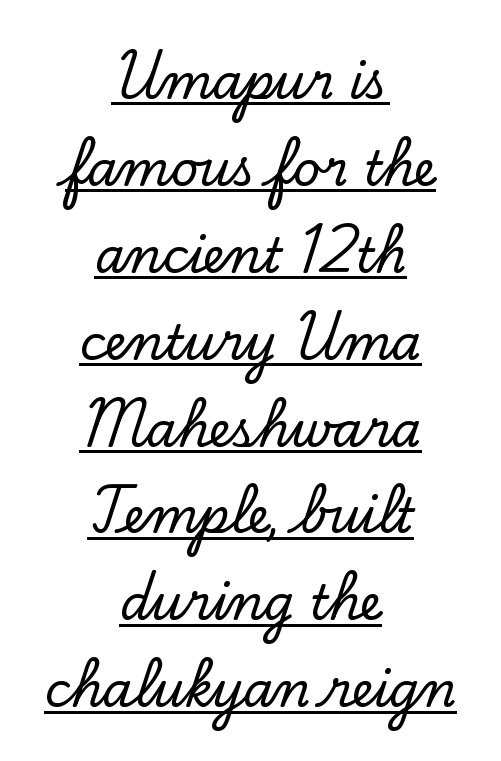
The image shows 48 px serif type; set centered, line spacing 1.81x, normal letter spacing, underlined; low stroke contrast and a small x-height.
